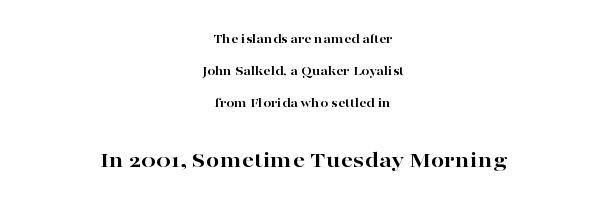
The image shows 24 px bold type, upright; set centered, loose line spacing (2.28x), normal letter spacing, not underlined; the second (bottom) block is 1.71x larger.
